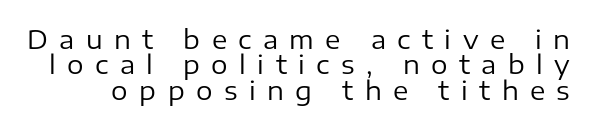
The image shows 26 px text type, upright; set tight line spacing (0.98x), unusually wide letter spacing (+0.44 em), not underlined.
